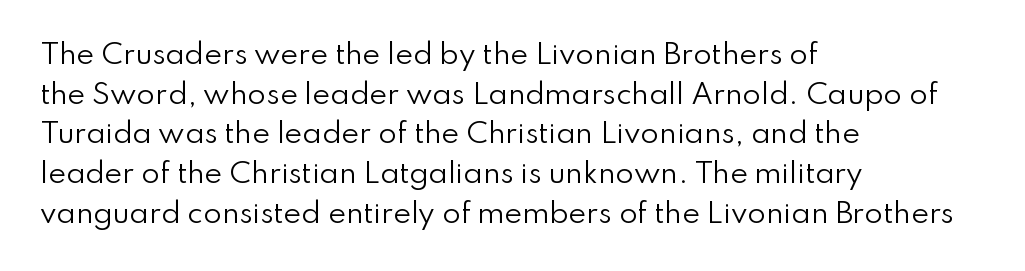
Q: Is the text bold? A: No.
Q: Is the text italic (slanted)? A: No, it is upright.
Q: Is the text underlined? A: No.
Q: How is the paragraph aligned? A: Left-aligned.
Q: Is the spacing between letters normal or unusually wide? A: Normal.
Q: Is the spacing between lines tight, normal or loose? A: Normal.
